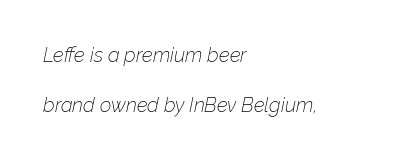
{"italic": "yes", "lean": "right", "slant_degrees": 12, "bold": "no", "underline": "no", "align": "left", "line_spacing": "loose", "line_spacing_ratio": 2.48, "letter_spacing": "normal", "letter_spacing_em": 0.0, "glyph_px": 20}
